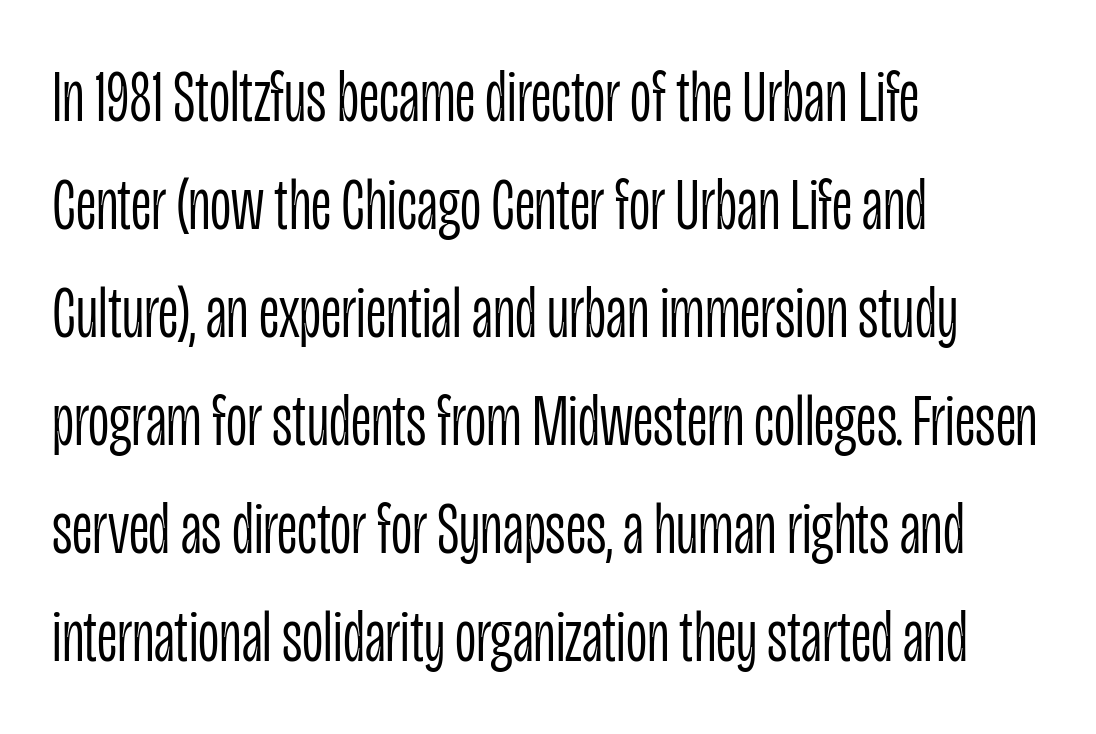
Q: Is the text bold? A: No.
Q: Is the text italic (slanted)? A: No, it is upright.
Q: Is the typeface a serif or a sans-serif typeface? A: Sans-serif.
Q: Is the text underlined? A: No.
Q: How is the paragraph aligned? A: Left-aligned.
Q: Is the spacing between letters normal or unusually wide? A: Normal.
Q: Is the spacing between lines tight, normal or loose? A: Normal.
Q: Width (condensed, normal, or wide)? A: Condensed.
Q: Stroke contrast? A: Low.
Q: x-height? A: Large.
Q: Monospaced? A: No.
